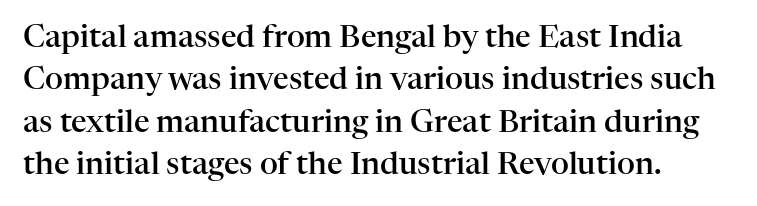
{"serif": "yes", "italic": "no", "bold": "semi", "weight": "semibold", "width": "normal", "stroke_contrast": "high", "x_height": "medium", "monospaced": "no", "underline": "no", "align": "left", "line_spacing": "normal", "line_spacing_ratio": 1.37, "letter_spacing": "normal", "letter_spacing_em": 0.0, "glyph_px": 31}
